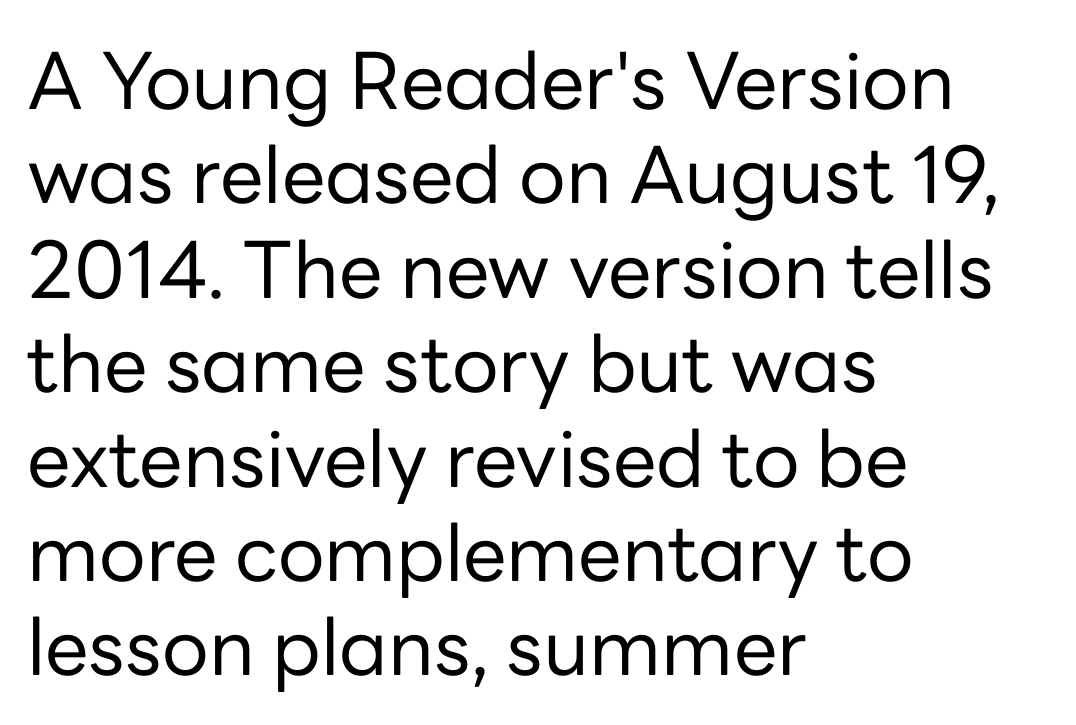
{"serif": "no", "italic": "no", "bold": "no", "weight": "regular", "width": "normal", "stroke_contrast": "low", "x_height": "medium", "monospaced": "no", "underline": "no", "align": "left", "line_spacing_ratio": 1.21, "letter_spacing": "normal", "letter_spacing_em": 0.0, "glyph_px": 78}
